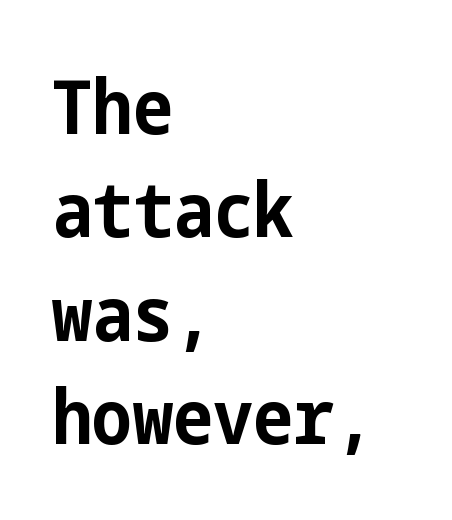
The image shows 76 px bold, condensed sans-serif type, upright; set left-aligned, normal line spacing (1.36x), normal letter spacing, not underlined; low stroke contrast and a medium x-height.
